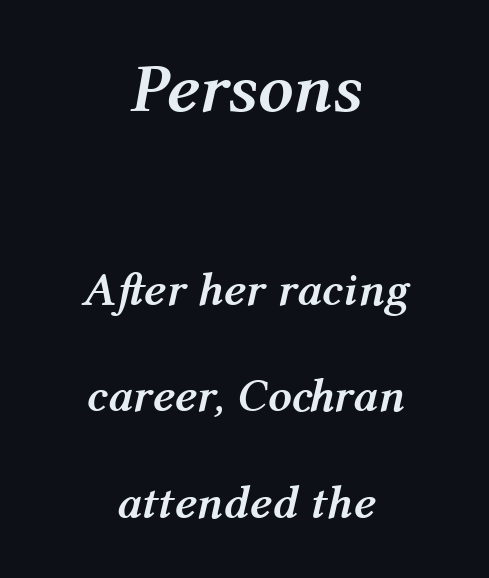
Q: Is the text bold? A: Yes.
Q: Is the text italic (slanted)? A: Yes, it leans right by about 12 degrees.
Q: Is the text underlined? A: No.
Q: How is the paragraph aligned? A: Centered.
Q: Is the spacing between letters normal or unusually wide? A: Normal.
Q: Is the spacing between lines tight, normal or loose? A: Loose.
Q: Which block of text is set in a larger size, the first (top) or the second (bottom)? A: The first (top) one.
Q: Width (condensed, normal, or wide)? A: Normal.
Q: Stroke contrast? A: Medium.
Q: x-height? A: Medium.
Q: Monospaced? A: No.
